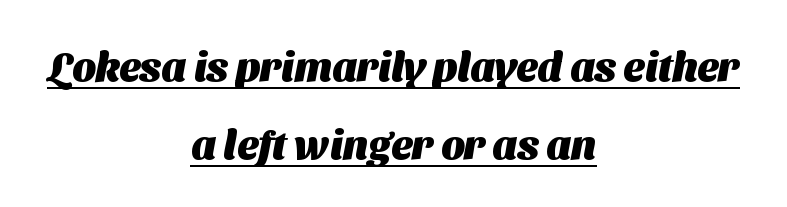
{"serif": "no", "bold": "yes", "weight": "heavy", "width": "normal", "stroke_contrast": "medium", "x_height": "medium", "monospaced": "no", "underline": "yes", "align": "center", "line_spacing": "loose", "line_spacing_ratio": 1.91, "letter_spacing": "normal", "letter_spacing_em": 0.0, "glyph_px": 41}
